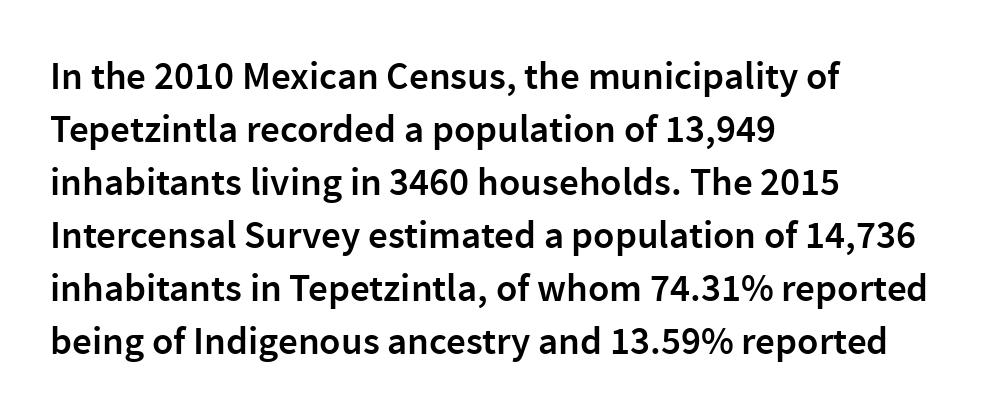
The image shows 39 px semibold sans-serif type, upright; set left-aligned, normal line spacing (1.36x), normal letter spacing, not underlined; low stroke contrast and a medium x-height.
